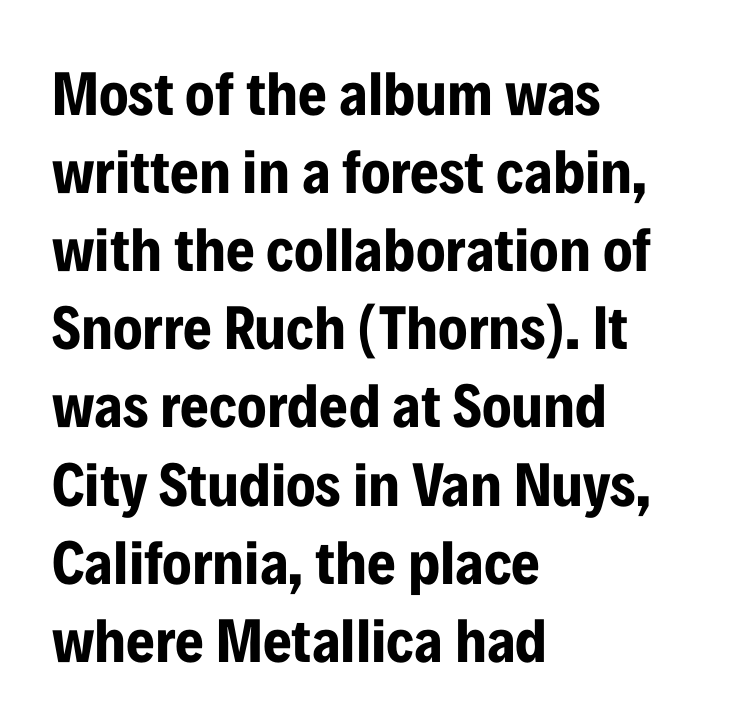
Q: Is the text bold? A: Yes.
Q: Is the text italic (slanted)? A: No, it is upright.
Q: Is the typeface a serif or a sans-serif typeface? A: Sans-serif.
Q: Is the text underlined? A: No.
Q: How is the paragraph aligned? A: Left-aligned.
Q: Is the spacing between letters normal or unusually wide? A: Normal.
Q: Is the spacing between lines tight, normal or loose? A: Normal.
Q: Width (condensed, normal, or wide)? A: Condensed.
Q: Stroke contrast? A: Low.
Q: x-height? A: Medium.
Q: Monospaced? A: No.
